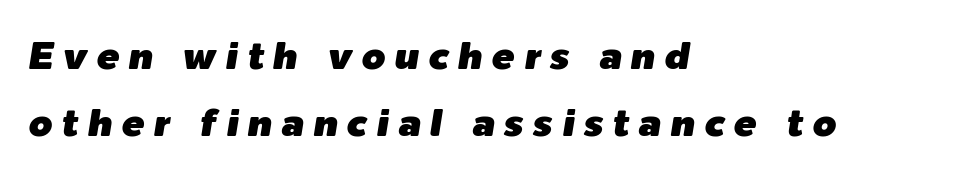
{"italic": "yes", "lean": "right", "slant_degrees": 9, "width": "normal", "stroke_contrast": "low", "x_height": "medium", "monospaced": "no", "underline": "no", "align": "left", "line_spacing_ratio": 1.77, "letter_spacing": "wide", "letter_spacing_em": 0.24, "glyph_px": 38}
